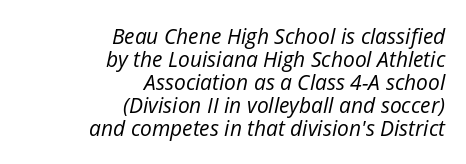
The image shows 21 px text type, italic (leaning right); set right-aligned, tight line spacing (1.09x), normal letter spacing, not underlined.
